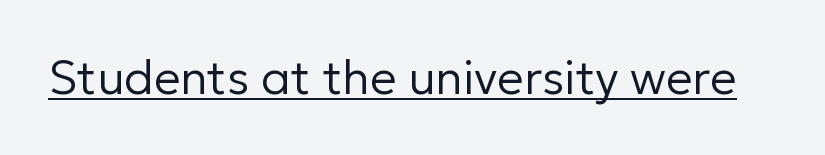
The image shows 47 px regular-weight sans-serif type, upright; set normal letter spacing, underlined; low stroke contrast and a medium x-height.
